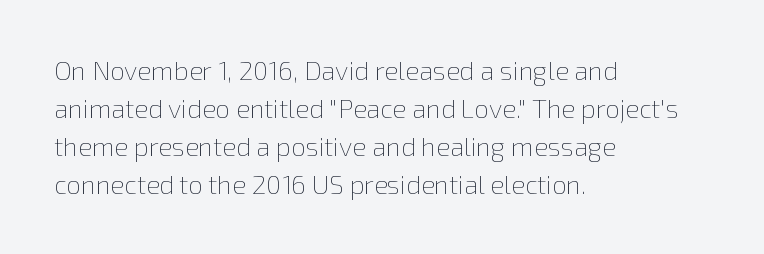
{"italic": "no", "bold": "no", "underline": "no", "align": "left", "line_spacing": "normal", "line_spacing_ratio": 1.46, "letter_spacing": "normal", "letter_spacing_em": 0.0, "glyph_px": 26}
